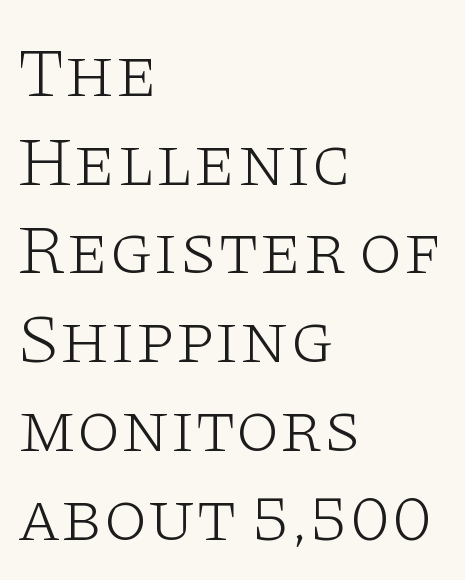
The letters sit at their default tracking, neither squeezed nor spread. Italic? Not at all — the glyphs are vertical. Plain, unruled lines of type. A typesetter would call this proportional, since set widths differ per character.
